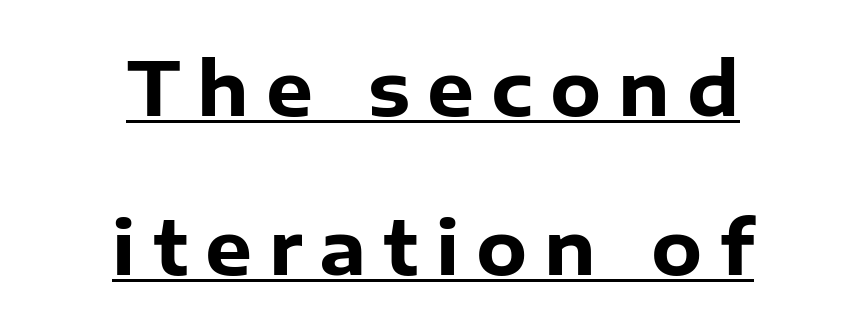
Q: Is the text bold? A: Yes.
Q: Is the text italic (slanted)? A: No, it is upright.
Q: Is the typeface a serif or a sans-serif typeface? A: Sans-serif.
Q: Is the text underlined? A: Yes.
Q: How is the paragraph aligned? A: Centered.
Q: Is the spacing between letters normal or unusually wide? A: Unusually wide.
Q: Is the spacing between lines tight, normal or loose? A: Loose.
Q: Width (condensed, normal, or wide)? A: Normal.
Q: Stroke contrast? A: Low.
Q: x-height? A: Medium.
Q: Monospaced? A: No.
